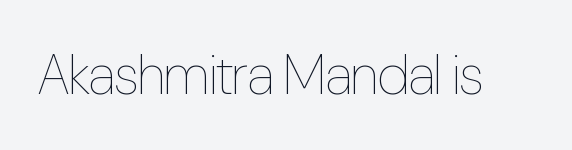
The image shows 56 px thin, condensed type, upright; set normal letter spacing, not underlined; low stroke contrast and a medium x-height.
